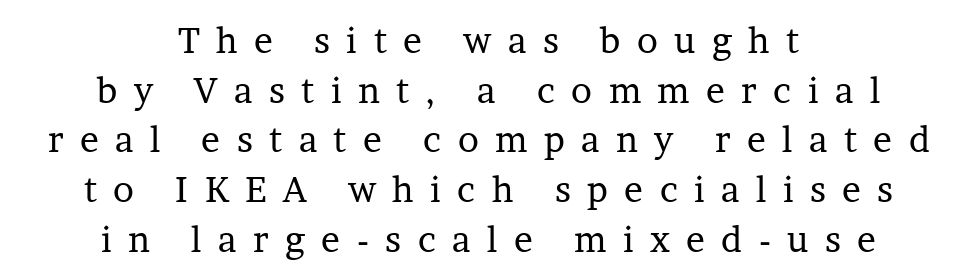
Each word looks stretched out because of the extra space between its letters. When letters stand straight like this, we call the style roman or upright. Looks like regular typesetting: each glyph gets only the width it needs. Bare-footed words on every line.
